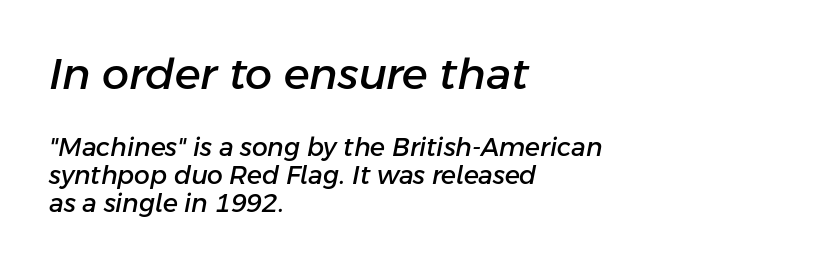
These lines are rendered in a variable-pitch font. The space between consecutive lines is stingy. Anything drawn beneath the words? Only blank space. A student would call this left alignment; a typographer would say flush left, rag right. The whole block is typeset with a tilt.
